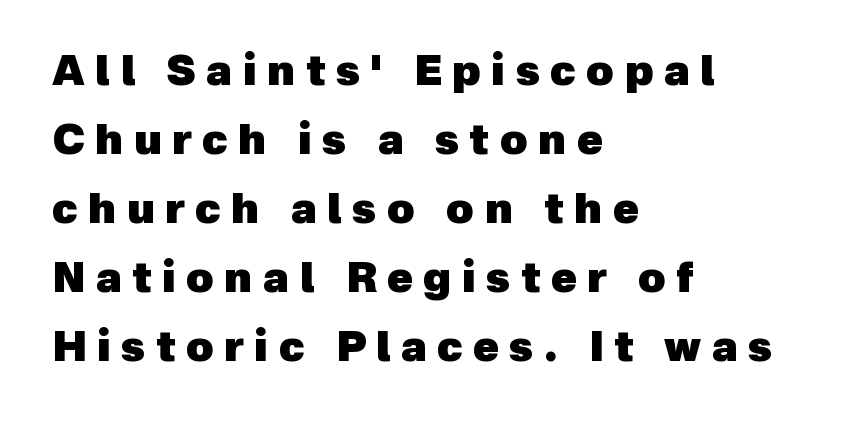
Q: Is the text bold? A: Yes.
Q: Is the typeface a serif or a sans-serif typeface? A: Sans-serif.
Q: Is the text underlined? A: No.
Q: How is the paragraph aligned? A: Left-aligned.
Q: Is the spacing between letters normal or unusually wide? A: Unusually wide.
Q: Is the spacing between lines tight, normal or loose? A: Normal.
Q: Width (condensed, normal, or wide)? A: Normal.
Q: x-height? A: Medium.
Q: Monospaced? A: No.
